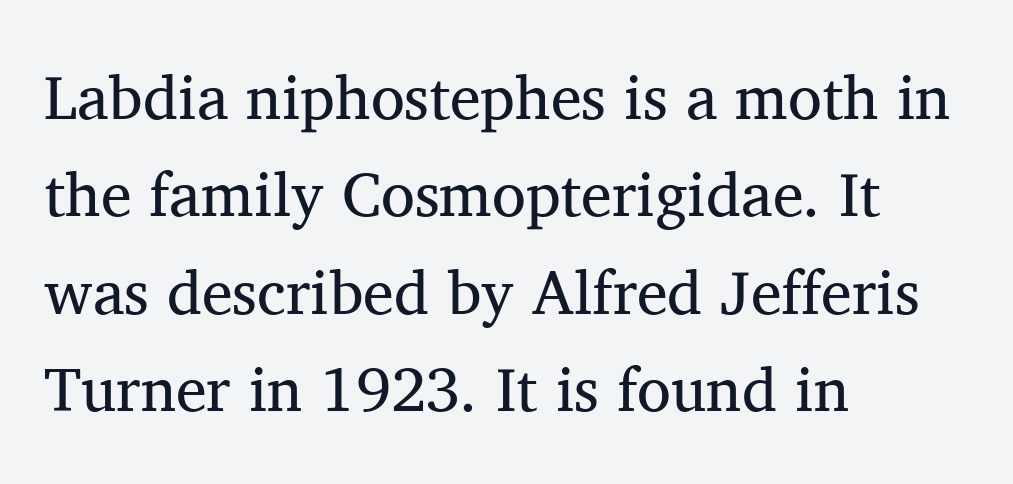
The image shows 62 px regular-weight serif type, upright; set left-aligned, normal line spacing (1.57x), normal letter spacing, not underlined; medium stroke contrast and a medium x-height.
